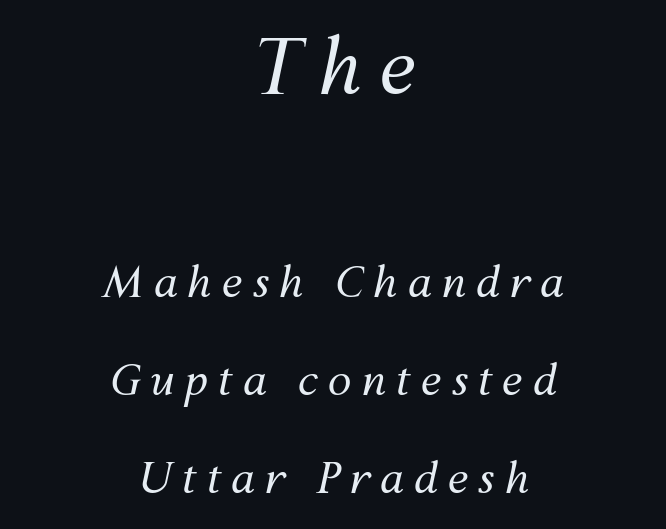
Q: Is the text bold? A: No.
Q: Is the text italic (slanted)? A: Yes, it leans right by about 12 degrees.
Q: Is the text underlined? A: No.
Q: How is the paragraph aligned? A: Centered.
Q: Is the spacing between letters normal or unusually wide? A: Unusually wide.
Q: Is the spacing between lines tight, normal or loose? A: Loose.
Q: Which block of text is set in a larger size, the first (top) or the second (bottom)? A: The first (top) one.
Q: Width (condensed, normal, or wide)? A: Normal.
Q: Stroke contrast? A: Medium.
Q: x-height? A: Medium.
Q: Monospaced? A: No.
